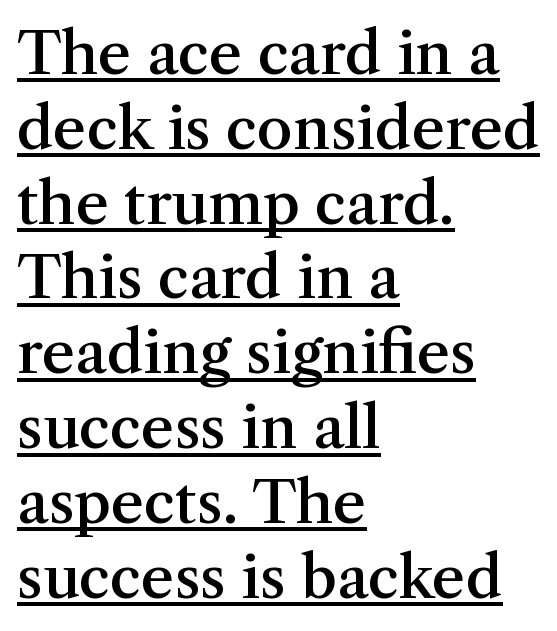
The image shows 58 px semibold serif type, upright; set left-aligned, normal line spacing (1.29x), normal letter spacing, underlined; medium stroke contrast and a medium x-height.
